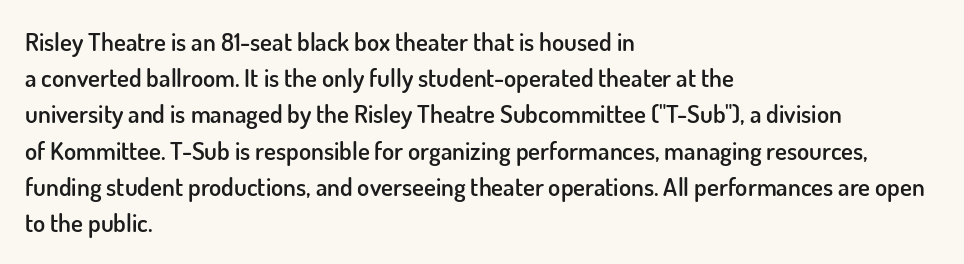
Q: Is the text bold? A: Semi-bold.
Q: Is the text italic (slanted)? A: No, it is upright.
Q: Is the text underlined? A: No.
Q: How is the paragraph aligned? A: Left-aligned.
Q: Is the spacing between letters normal or unusually wide? A: Normal.
Q: Is the spacing between lines tight, normal or loose? A: Normal.
